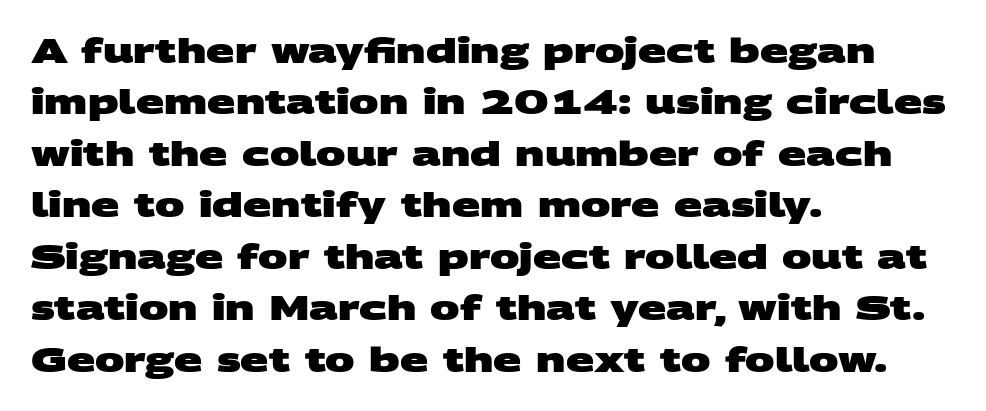
The image shows 33 px heavy, wide sans-serif type; set left-aligned, normal line spacing (1.56x), normal letter spacing, not underlined; medium stroke contrast and a large x-height.
